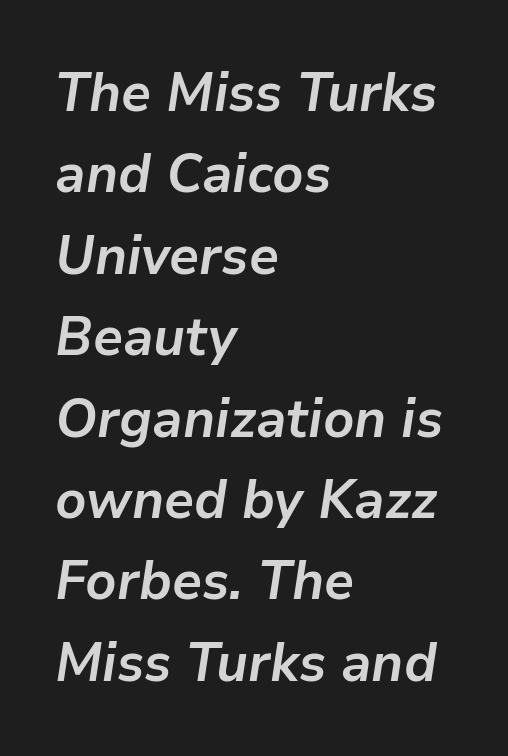
Baseline-to-baseline distance is the conventional proportion of letter height. The paragraph has a hard left edge and a soft right edge. Rendered with sloped, italic letterforms. Thick stems and heavy bowls — unmistakably bold.
